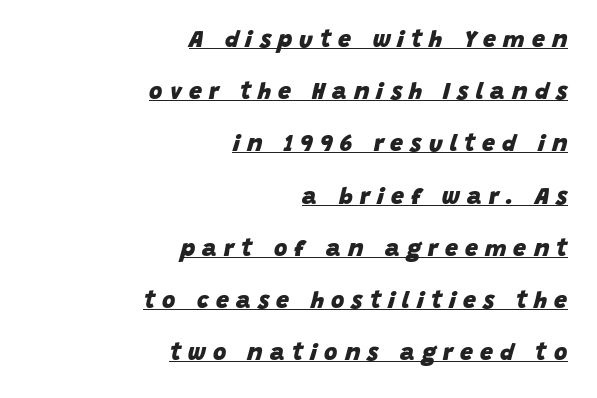
The lettering tilts uniformly, giving the passage an italic look. Is there much room between lines? Yes — plenty of vertical air separates them. Plenty of ink on the page — the face is bold. Glance below the letters and you will spot a drawn line. In terms of letterspacing, this is a distinctly airy, spread setting.
